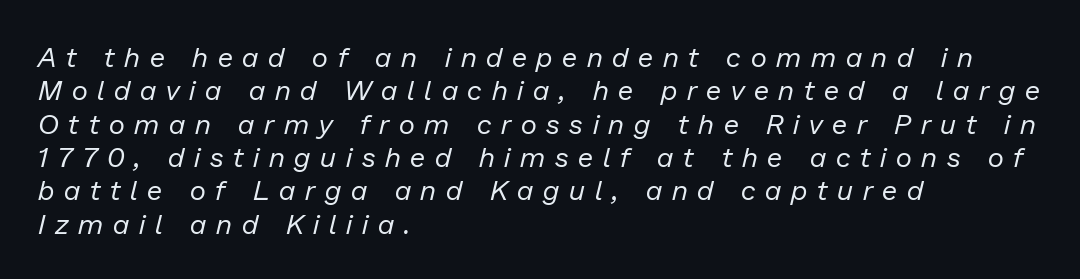
Q: Is the text bold? A: No.
Q: Is the text italic (slanted)? A: Yes, it leans right by about 13 degrees.
Q: Is the text underlined? A: No.
Q: How is the paragraph aligned? A: Left-aligned.
Q: Is the spacing between letters normal or unusually wide? A: Unusually wide.
Q: Width (condensed, normal, or wide)? A: Normal.
Q: Stroke contrast? A: Low.
Q: x-height? A: Medium.
Q: Monospaced? A: No.
